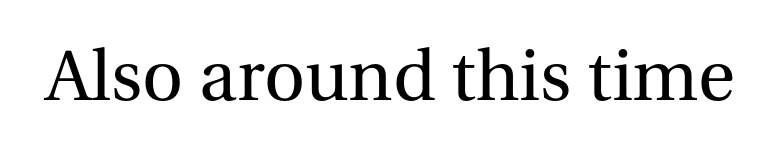
Q: Is the text bold? A: No.
Q: Is the text italic (slanted)? A: No, it is upright.
Q: Is the typeface a serif or a sans-serif typeface? A: Serif.
Q: Is the text underlined? A: No.
Q: Is the spacing between letters normal or unusually wide? A: Normal.
Q: Width (condensed, normal, or wide)? A: Normal.
Q: Stroke contrast? A: Medium.
Q: x-height? A: Medium.
Q: Monospaced? A: No.
